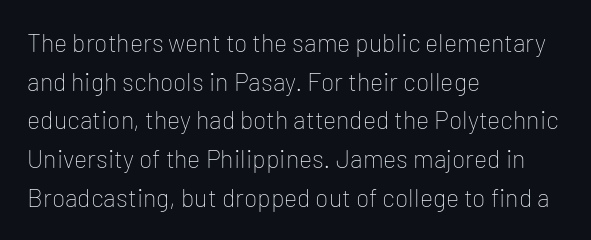
Notice how descenders clear the ascenders below comfortably — that's standard leading. Posture: vertical. Letter spacing: default. This rendering uses left alignment, leaving the right contour irregular.
